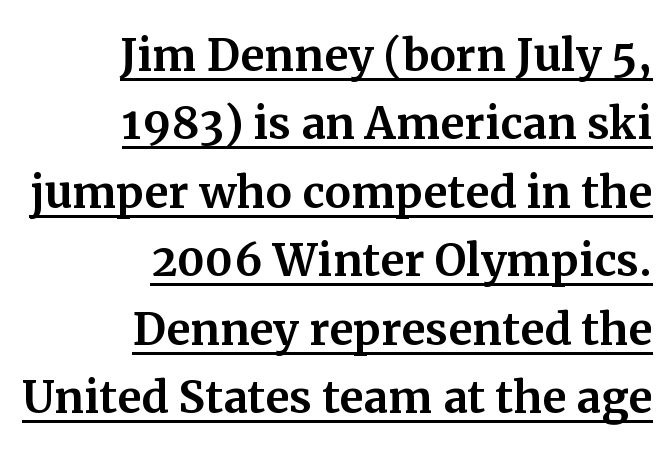
A typographer would call this underscored text. The rag falls on the left side of this text block. The axis of the letterforms is exactly vertical. Type style note: has serifs.
